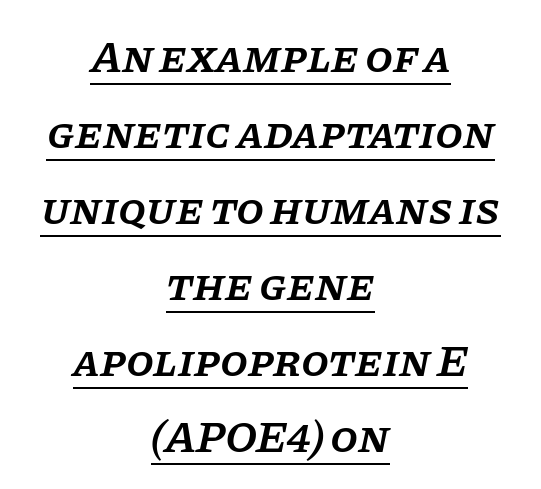
Q: Is the text bold? A: Semi-bold.
Q: Is the text italic (slanted)? A: Yes, it leans right by about 11 degrees.
Q: Is the typeface a serif or a sans-serif typeface? A: Serif.
Q: Is the text underlined? A: Yes.
Q: How is the paragraph aligned? A: Centered.
Q: Is the spacing between letters normal or unusually wide? A: Normal.
Q: Is the spacing between lines tight, normal or loose? A: Normal.
Q: Width (condensed, normal, or wide)? A: Normal.
Q: Stroke contrast? A: Low.
Q: x-height? A: Large.
Q: Monospaced? A: No.
